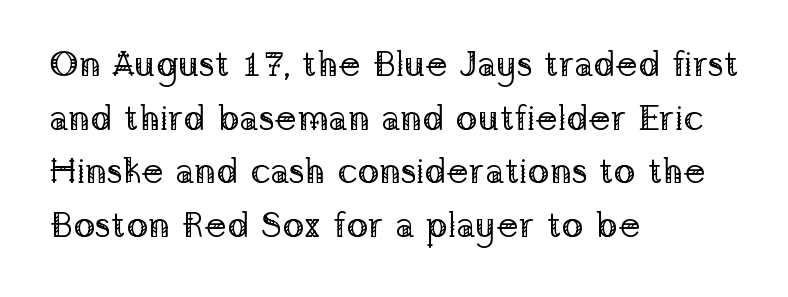
{"serif": "yes", "italic": "no", "bold": "no", "weight": "regular", "width": "normal", "stroke_contrast": "low", "x_height": "medium", "monospaced": "no", "underline": "no", "align": "left", "line_spacing": "normal", "line_spacing_ratio": 1.49, "letter_spacing": "normal", "letter_spacing_em": 0.0, "glyph_px": 36}
